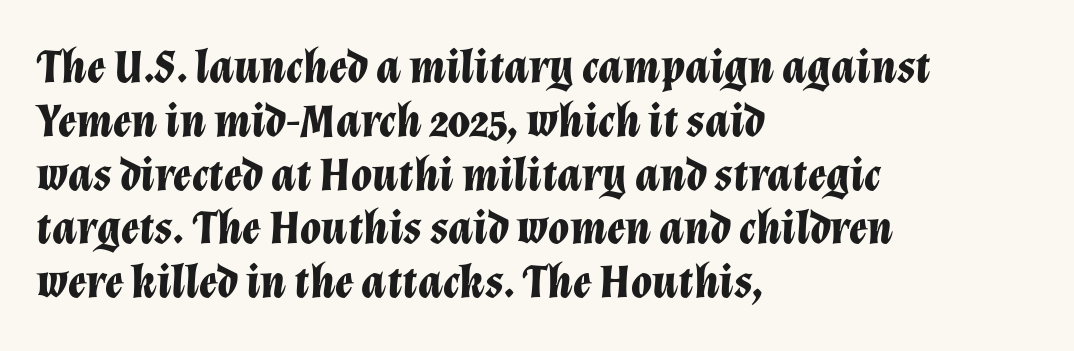
Q: Is the text bold? A: Yes.
Q: Is the text italic (slanted)? A: Yes, it leans right by about 12 degrees.
Q: Is the text underlined? A: No.
Q: How is the paragraph aligned? A: Left-aligned.
Q: Is the spacing between letters normal or unusually wide? A: Normal.
Q: Is the spacing between lines tight, normal or loose? A: Tight.
Q: Width (condensed, normal, or wide)? A: Normal.
Q: Stroke contrast? A: Low.
Q: x-height? A: Medium.
Q: Monospaced? A: No.
